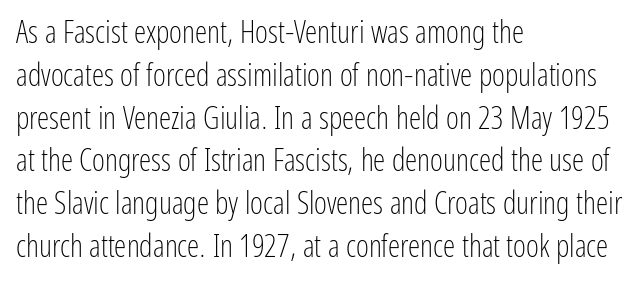
Q: Is the text bold? A: No.
Q: Is the text italic (slanted)? A: No, it is upright.
Q: Is the typeface a serif or a sans-serif typeface? A: Sans-serif.
Q: Is the text underlined? A: No.
Q: How is the paragraph aligned? A: Left-aligned.
Q: Is the spacing between letters normal or unusually wide? A: Normal.
Q: Is the spacing between lines tight, normal or loose? A: Normal.
Q: Width (condensed, normal, or wide)? A: Condensed.
Q: Stroke contrast? A: Low.
Q: x-height? A: Medium.
Q: Monospaced? A: No.
